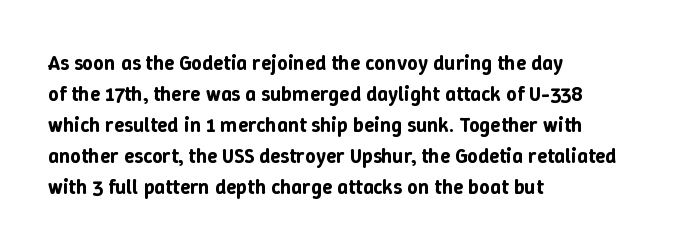
Does the copy run flush right? No — it runs flush left. The specimen reads as upright at a glance. Between one letter and the next there's only the usual sliver of space. The designer left line spacing at the default.
